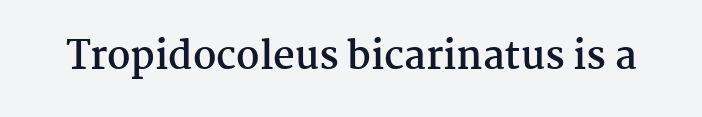
The characters display serif detailing at their extremities. Each row of text sits above clean, open space. In terms of weight, the rendering is a true, heavy bold. Notice how the stems are strictly vertical — no italics here.
